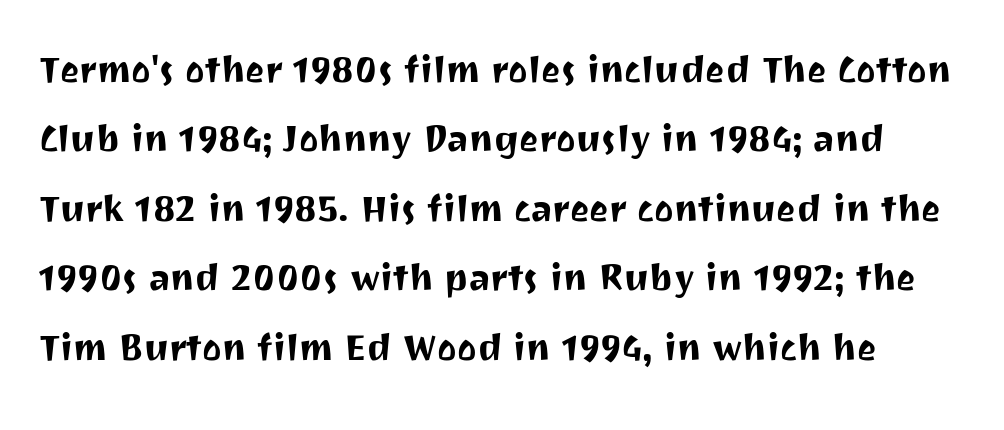
The image shows 46 px sans-serif type, upright; set normal line spacing (1.51x), normal letter spacing, not underlined; medium stroke contrast and a medium x-height.
